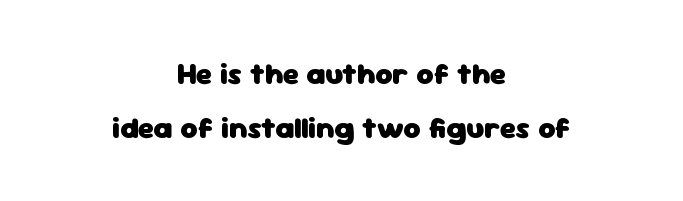
{"serif": "no", "italic": "no", "bold": "yes", "weight": "heavy", "width": "normal", "stroke_contrast": "low", "x_height": "medium", "monospaced": "no", "underline": "no", "align": "center", "line_spacing_ratio": 1.8, "letter_spacing": "normal", "letter_spacing_em": 0.0, "glyph_px": 30}
